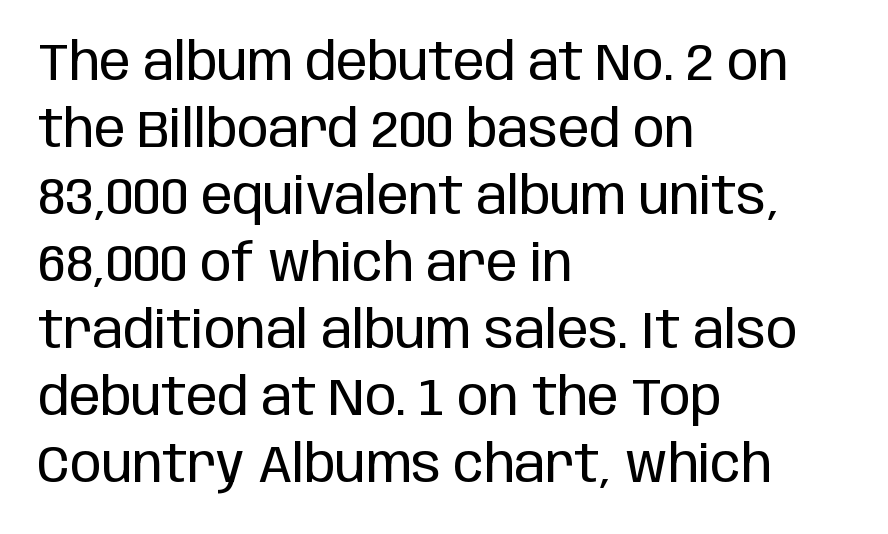
These lines are composed in type without serifs. Anything drawn beneath the words? Only blank space. Character widths vary here, with narrow letters taking less room than wide ones. Between one letter and the next there's only the usual sliver of space.
